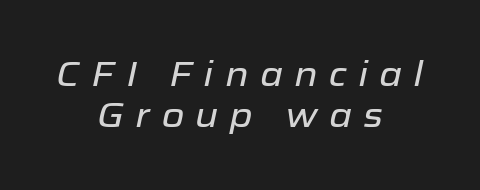
{"italic": "yes", "lean": "right", "slant_degrees": 12, "width": "normal", "stroke_contrast": "low", "x_height": "medium", "monospaced": "no", "underline": "no", "align": "center", "line_spacing_ratio": 1.18, "letter_spacing": "wide", "letter_spacing_em": 0.32, "glyph_px": 35}
